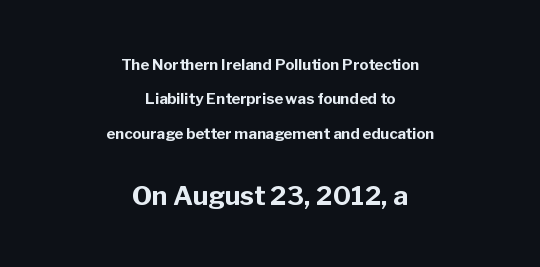
Q: Is the text bold? A: Yes.
Q: Is the text italic (slanted)? A: No, it is upright.
Q: Is the text underlined? A: No.
Q: How is the paragraph aligned? A: Centered.
Q: Is the spacing between letters normal or unusually wide? A: Normal.
Q: Is the spacing between lines tight, normal or loose? A: Loose.
Q: Which block of text is set in a larger size, the first (top) or the second (bottom)? A: The second (bottom) one.
